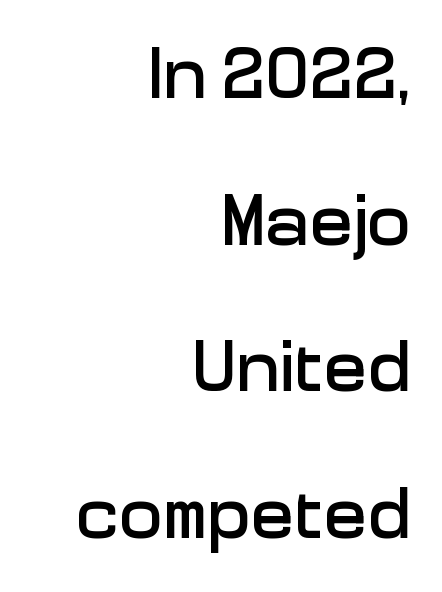
Honestly, there is no underline to notice here at all. Proportional: the letters do not fall into vertical columns. Nope, not italic — everything's standing straight. Horizontal alignment here is rightward, an uncommon choice for prose. These lines keep a tight, regular rhythm from letter to letter.
